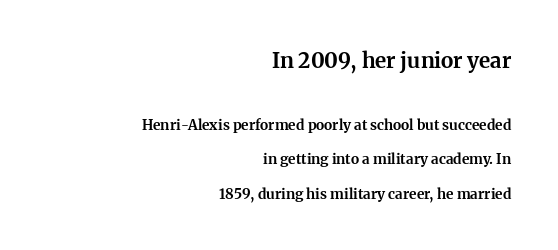
Q: Is the text bold? A: Yes.
Q: Is the text italic (slanted)? A: No, it is upright.
Q: Is the text underlined? A: No.
Q: How is the paragraph aligned? A: Right-aligned.
Q: Is the spacing between letters normal or unusually wide? A: Normal.
Q: Is the spacing between lines tight, normal or loose? A: Loose.
Q: Which block of text is set in a larger size, the first (top) or the second (bottom)? A: The first (top) one.
